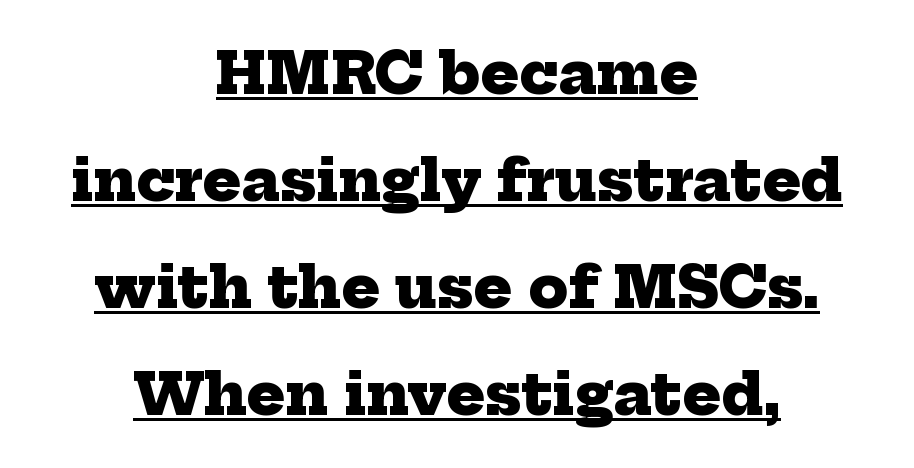
{"serif": "yes", "bold": "yes", "weight": "heavy", "width": "normal", "stroke_contrast": "low", "x_height": "medium", "monospaced": "no", "underline": "yes", "align": "center", "line_spacing_ratio": 1.88, "letter_spacing": "normal", "letter_spacing_em": 0.0, "glyph_px": 57}
